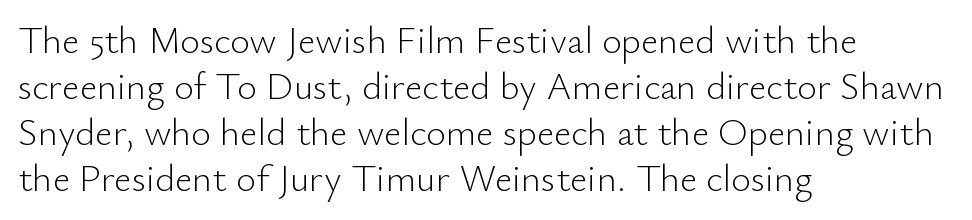
Note the varied advance widths — an 'i' is clearly narrower than an 'm'. Plain, unruled lines of type. This reads as an unemphasized weight, regular at the heaviest. Typographically, this falls in the sans-serif category. Ordinary non-slanted type is in use.
